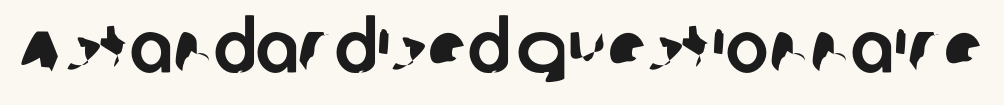
Q: Is the typeface a serif or a sans-serif typeface? A: Sans-serif.
Q: Is the text underlined? A: No.
Q: Is the spacing between letters normal or unusually wide? A: Normal.
Q: Width (condensed, normal, or wide)? A: Normal.
Q: Stroke contrast? A: Low.
Q: x-height? A: Large.
Q: Monospaced? A: No.
